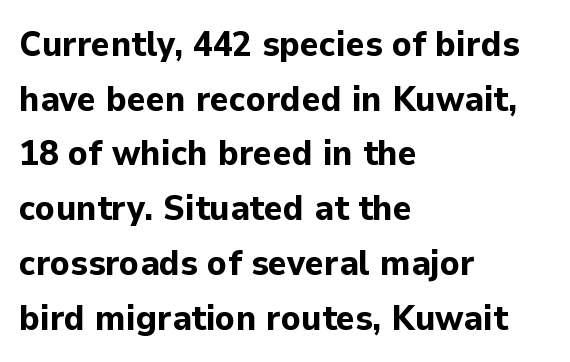
The image shows 36 px bold sans-serif type, upright; set left-aligned, normal line spacing (1.52x), normal letter spacing, not underlined; low stroke contrast and a medium x-height.
